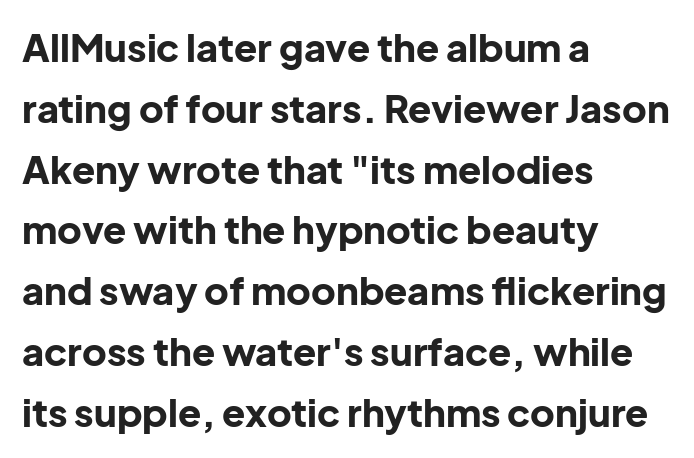
Q: Is the text bold? A: Yes.
Q: Is the text italic (slanted)? A: No, it is upright.
Q: Is the typeface a serif or a sans-serif typeface? A: Sans-serif.
Q: Is the text underlined? A: No.
Q: How is the paragraph aligned? A: Left-aligned.
Q: Is the spacing between letters normal or unusually wide? A: Normal.
Q: Is the spacing between lines tight, normal or loose? A: Normal.
Q: Width (condensed, normal, or wide)? A: Normal.
Q: Stroke contrast? A: Low.
Q: x-height? A: Medium.
Q: Monospaced? A: No.
